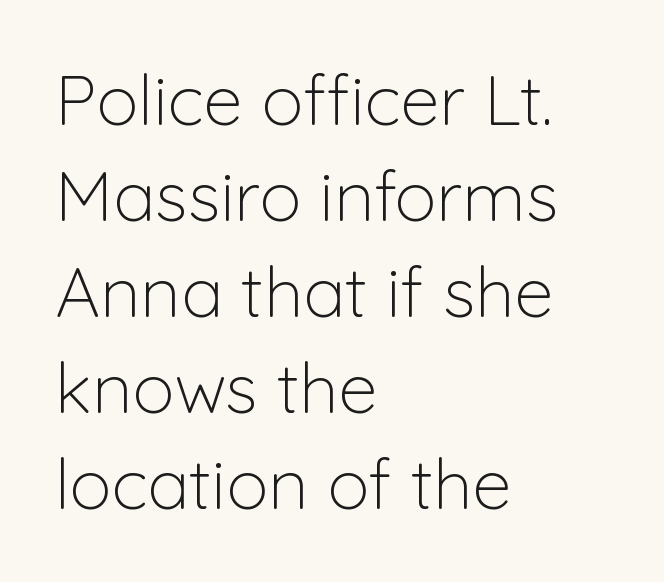
The image shows 70 px light sans-serif type, upright; set left-aligned, normal line spacing (1.37x), normal letter spacing, not underlined; low stroke contrast and a medium x-height.
